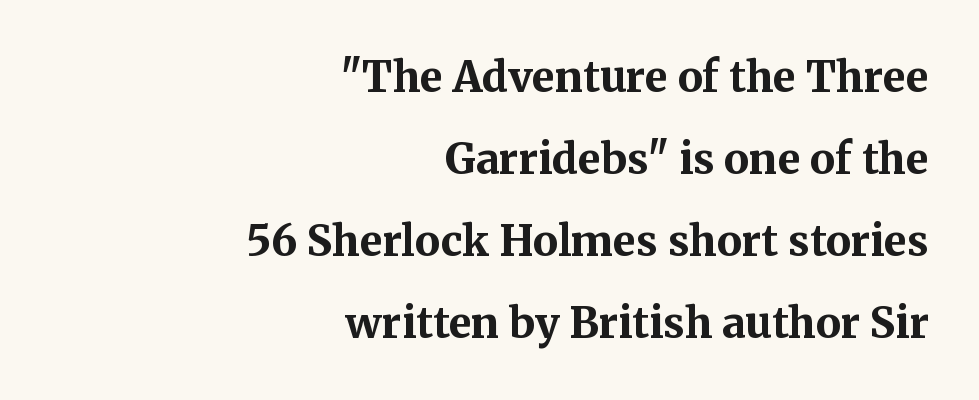
{"serif": "yes", "italic": "no", "bold": "yes", "weight": "bold", "width": "normal", "stroke_contrast": "medium", "x_height": "medium", "monospaced": "no", "underline": "no", "align": "right", "line_spacing": "loose", "line_spacing_ratio": 1.95, "letter_spacing": "normal", "letter_spacing_em": 0.0, "glyph_px": 42}
